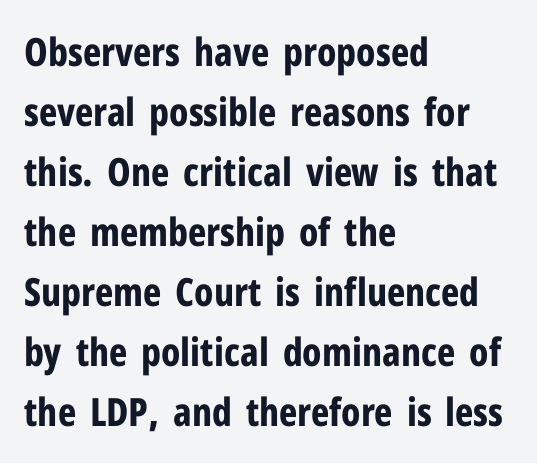
The image shows 39 px bold, condensed sans-serif type, upright; set left-aligned, normal line spacing (1.54x), normal letter spacing, not underlined; low stroke contrast and a medium x-height.
